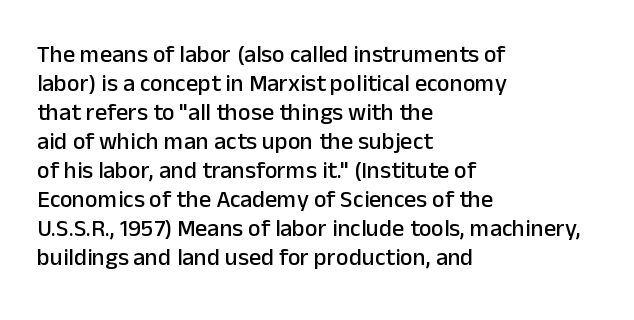
The image shows 24 px text type, upright; set left-aligned, line spacing 1.21x, normal letter spacing, not underlined.
